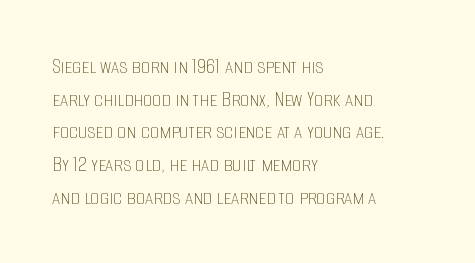
Characters follow at the spacing the type designer built in. The letterforms sit at book weight or below. Rendered with straight, roman letterforms. The rows are spaced the way most documents space them. The strip under each line holds only bare page.
